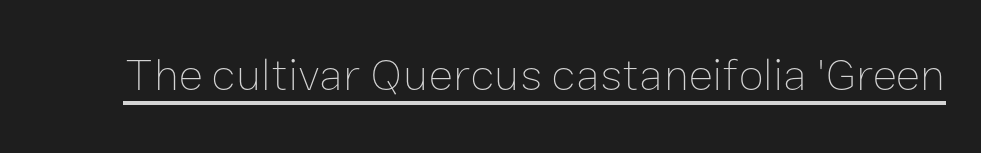
The image shows 46 px thin type, upright; set normal letter spacing, underlined; low stroke contrast and a medium x-height.
